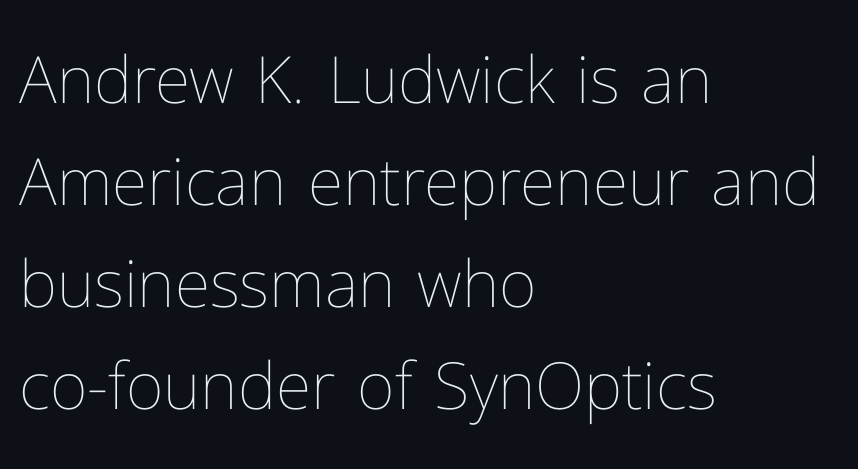
Leftover space on each line is placed entirely after the last word. Has an underline been added? It has not. The typeface has the unassuming heft of standard copy or less. Students, note that the glyphs here touch the page at normal intervals. Note the varied advance widths — an 'i' is clearly narrower than an 'm'.
